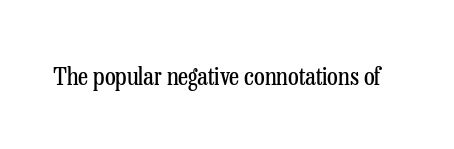
{"italic": "no", "bold": "no", "underline": "no", "letter_spacing": "normal", "letter_spacing_em": 0.0, "glyph_px": 25}
